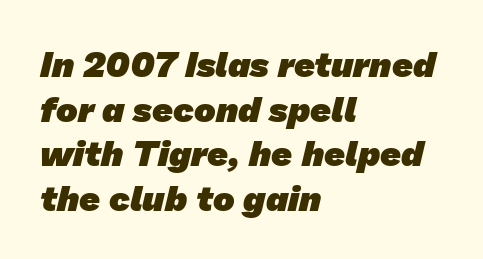
Spacing verdict: proportional, widths tailored to each character. Stroke terminals: plain, sans-serif. The words here are not underlined. Characters follow at the spacing the type designer built in. Compared with a centered layout, this one pins lines to the left instead. I'd describe the lettering as bold — thick and assertive.
